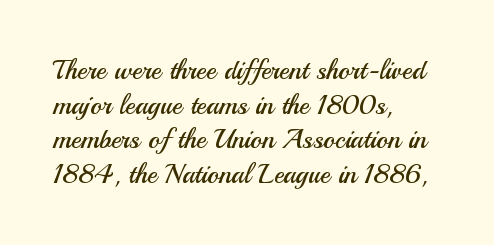
The image shows 27 px text type; set left-aligned, normal line spacing (1.28x), normal letter spacing, not underlined.
